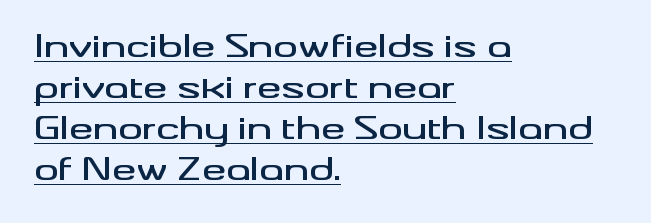
Q: Is the text italic (slanted)? A: No, it is upright.
Q: Is the typeface a serif or a sans-serif typeface? A: Sans-serif.
Q: Is the text underlined? A: Yes.
Q: How is the paragraph aligned? A: Left-aligned.
Q: Is the spacing between letters normal or unusually wide? A: Normal.
Q: Is the spacing between lines tight, normal or loose? A: Normal.
Q: Width (condensed, normal, or wide)? A: Wide.
Q: Stroke contrast? A: Medium.
Q: x-height? A: Small.
Q: Monospaced? A: No.
